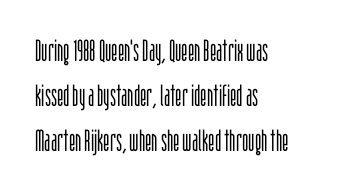
The image shows 30 px light, condensed sans-serif type, upright; set left-aligned, normal line spacing (1.5x), normal letter spacing, not underlined; low stroke contrast and a large x-height.
